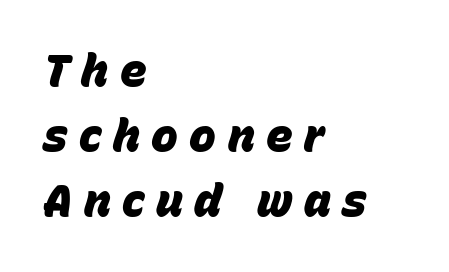
The image shows 45 px heavy type, italic (leaning right); set left-aligned, normal line spacing (1.45x), unusually wide letter spacing (+0.25 em), not underlined; low stroke contrast and a large x-height.
